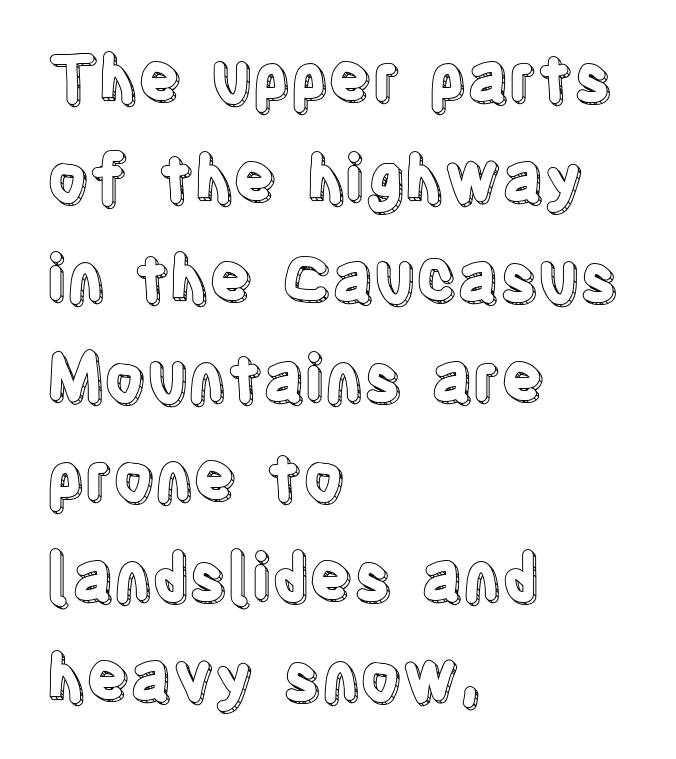
{"italic": "no", "width": "condensed", "x_height": "large", "monospaced": "no", "underline": "no", "align": "left", "line_spacing": "normal", "line_spacing_ratio": 1.56, "letter_spacing": "normal", "letter_spacing_em": 0.0, "glyph_px": 64}
